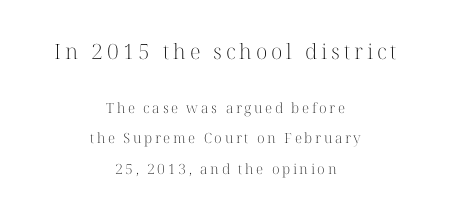
The image shows 21 px text type, upright; set centered, loose line spacing (2.16x), not underlined; the first (top) block is 1.5x larger.
